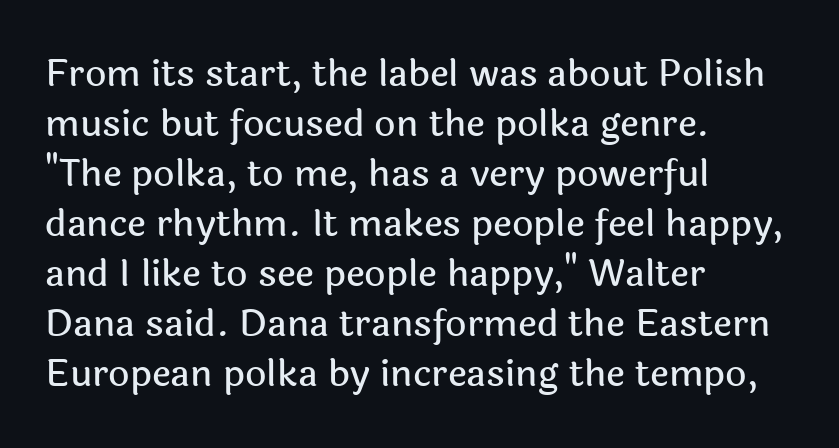
This sample is left-justified, so line endings fall wherever the words run out. Summary of vertical rhythm: regular, with standard interline spacing. Type style note: lacks serifs. You could call the tracking neutral — neither tight nor loose. The specimen omits any rule beneath the text block's lines. Vertical strokes here are truly vertical.
